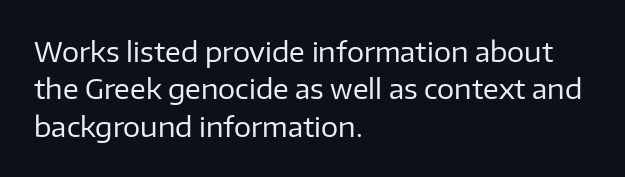
The image shows 27 px text type, upright; set left-aligned, normal line spacing (1.38x), normal letter spacing, not underlined.
